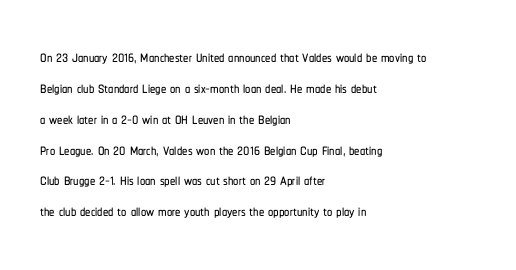
{"italic": "no", "underline": "no", "align": "left", "line_spacing": "normal", "line_spacing_ratio": 1.47, "letter_spacing": "normal", "letter_spacing_em": 0.0, "glyph_px": 21}
